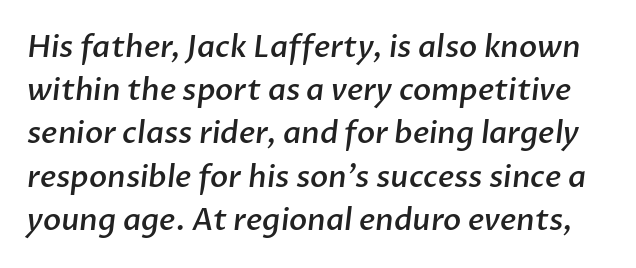
Nothing sits at the stroke ends, so this counts as sans-serif. Type without underlining. Standard letterfit; no display-style spreading of the glyphs. Spacing verdict: proportional, widths tailored to each character.
